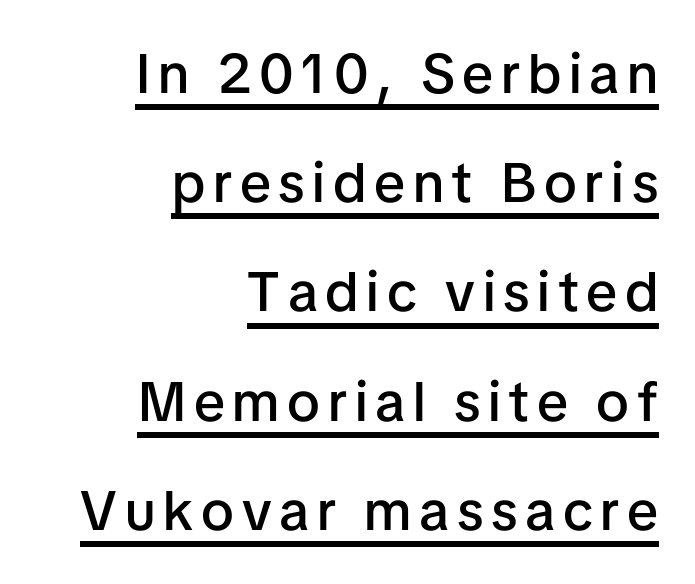
The image shows 56 px semibold sans-serif type, upright; set right-aligned, loose line spacing (1.95x), underlined; low stroke contrast and a medium x-height.
